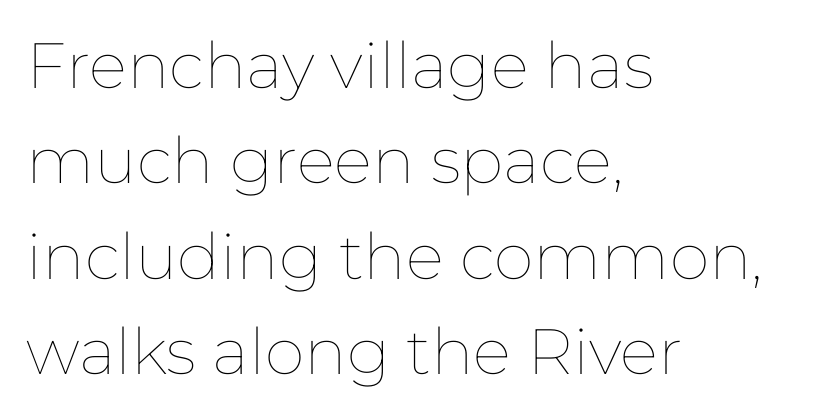
Each letter keeps its own natural width here, so spacing adapts to shape. The face looks like a standard text weight, possibly lighter. The leading is moderate, giving the passage an even texture. Notice how the stems are strictly vertical — no italics here.
